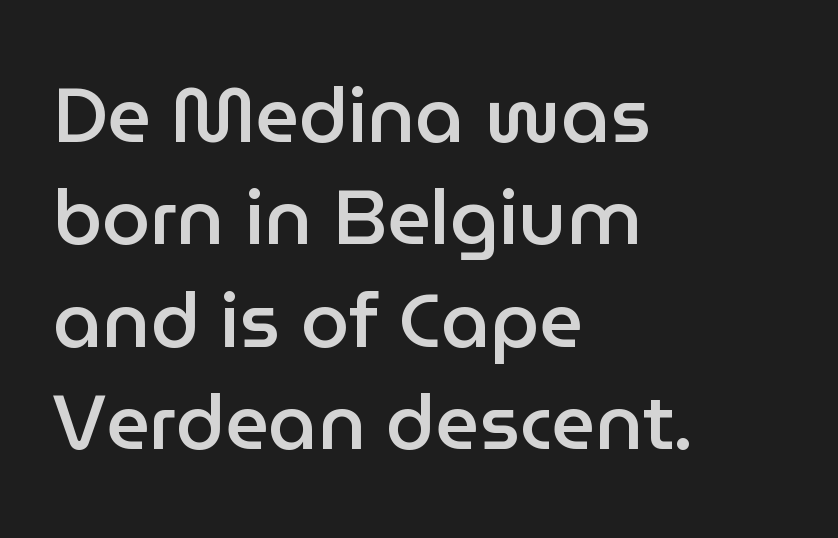
Q: Is the text bold? A: Semi-bold.
Q: Is the text italic (slanted)? A: No, it is upright.
Q: Is the typeface a serif or a sans-serif typeface? A: Sans-serif.
Q: Is the text underlined? A: No.
Q: How is the paragraph aligned? A: Left-aligned.
Q: Is the spacing between letters normal or unusually wide? A: Normal.
Q: Is the spacing between lines tight, normal or loose? A: Normal.
Q: Width (condensed, normal, or wide)? A: Normal.
Q: Stroke contrast? A: Low.
Q: x-height? A: Medium.
Q: Monospaced? A: No.
